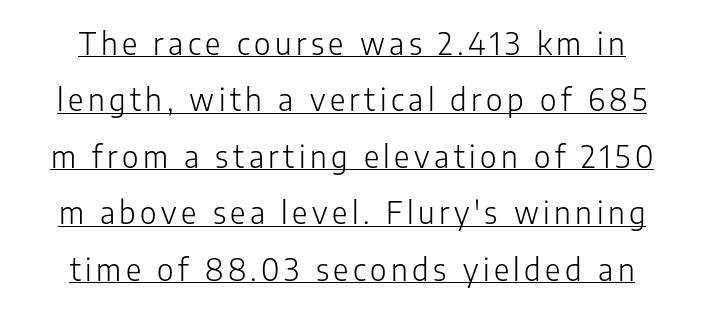
Q: Is the text bold? A: No.
Q: Is the text italic (slanted)? A: No, it is upright.
Q: Is the typeface a serif or a sans-serif typeface? A: Sans-serif.
Q: Is the text underlined? A: Yes.
Q: Width (condensed, normal, or wide)? A: Normal.
Q: Stroke contrast? A: Low.
Q: x-height? A: Medium.
Q: Monospaced? A: No.
